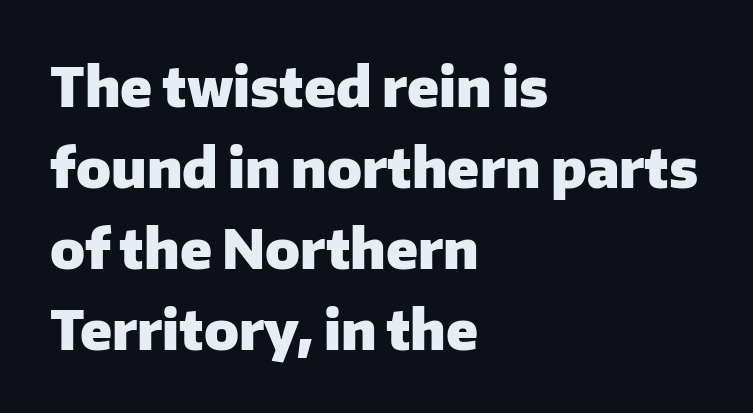
{"serif": "no", "italic": "no", "bold": "yes", "weight": "heavy", "width": "normal", "stroke_contrast": "low", "x_height": "medium", "monospaced": "no", "underline": "no", "align": "left", "line_spacing": "normal", "line_spacing_ratio": 1.47, "letter_spacing": "normal", "letter_spacing_em": 0.0, "glyph_px": 55}
